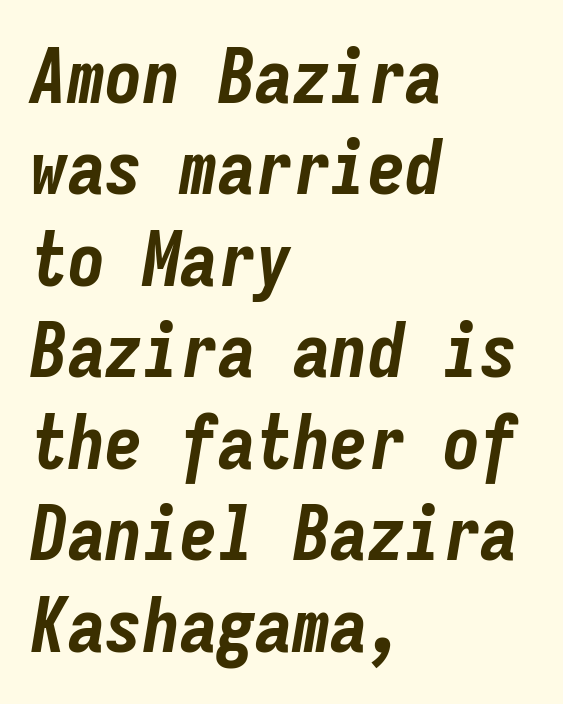
The image shows 75 px bold, condensed type, italic (leaning right), monospaced; set left-aligned, line spacing 1.22x, normal letter spacing, not underlined; low stroke contrast and a medium x-height.
